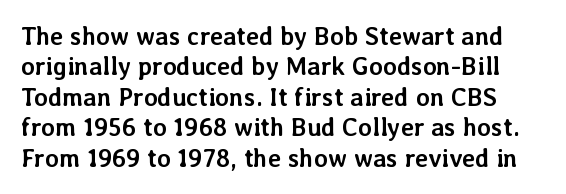
Q: Is the text bold? A: Yes.
Q: Is the text italic (slanted)? A: No, it is upright.
Q: Is the text underlined? A: No.
Q: Is the spacing between letters normal or unusually wide? A: Normal.
